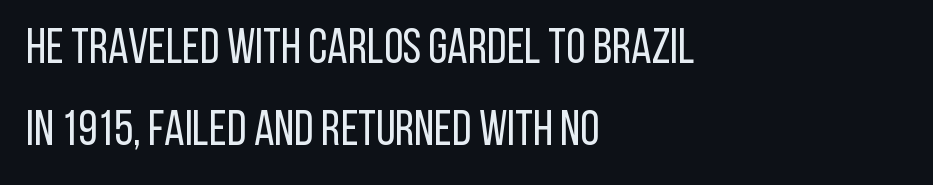
{"serif": "no", "italic": "no", "bold": "no", "weight": "regular", "width": "condensed", "stroke_contrast": "low", "x_height": "large", "monospaced": "no", "underline": "no", "align": "left", "line_spacing": "normal", "line_spacing_ratio": 1.68, "letter_spacing": "normal", "letter_spacing_em": 0.0, "glyph_px": 49}
